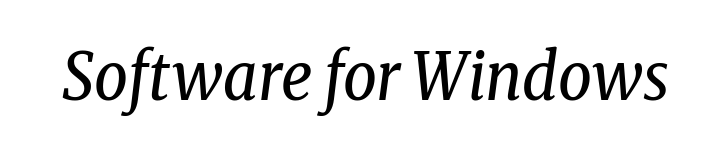
{"serif": "yes", "italic": "yes", "lean": "right", "slant_degrees": 8, "bold": "no", "weight": "regular", "width": "condensed", "stroke_contrast": "low", "x_height": "medium", "monospaced": "no", "underline": "no", "letter_spacing": "normal", "letter_spacing_em": 0.0, "glyph_px": 66}
